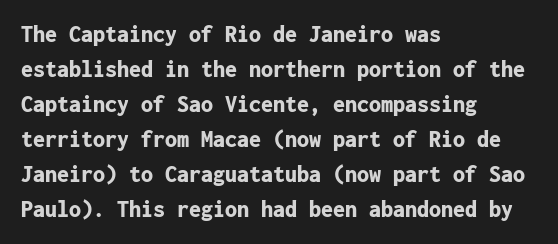
The image shows 24 px bold type, upright; set left-aligned, normal line spacing (1.46x), normal letter spacing, not underlined.
